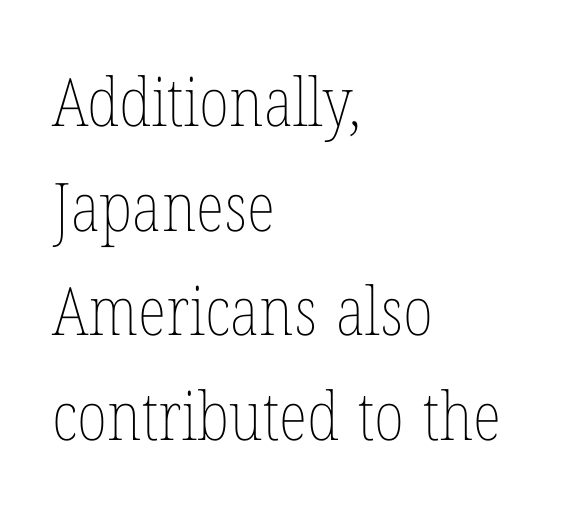
The image shows 67 px thin, condensed type, upright; set left-aligned, normal line spacing (1.56x), normal letter spacing, not underlined; low stroke contrast and a medium x-height.
